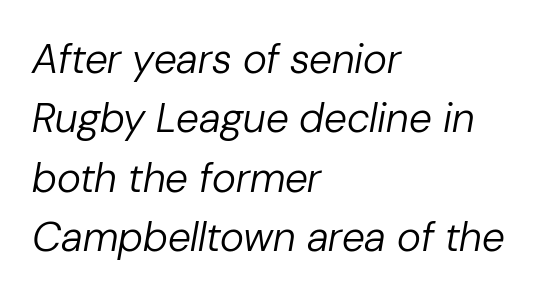
Q: Is the text bold? A: No.
Q: Is the text italic (slanted)? A: Yes, it leans right by about 10 degrees.
Q: Is the text underlined? A: No.
Q: How is the paragraph aligned? A: Left-aligned.
Q: Is the spacing between letters normal or unusually wide? A: Normal.
Q: Is the spacing between lines tight, normal or loose? A: Normal.
Q: Width (condensed, normal, or wide)? A: Normal.
Q: Stroke contrast? A: Low.
Q: x-height? A: Medium.
Q: Monospaced? A: No.
